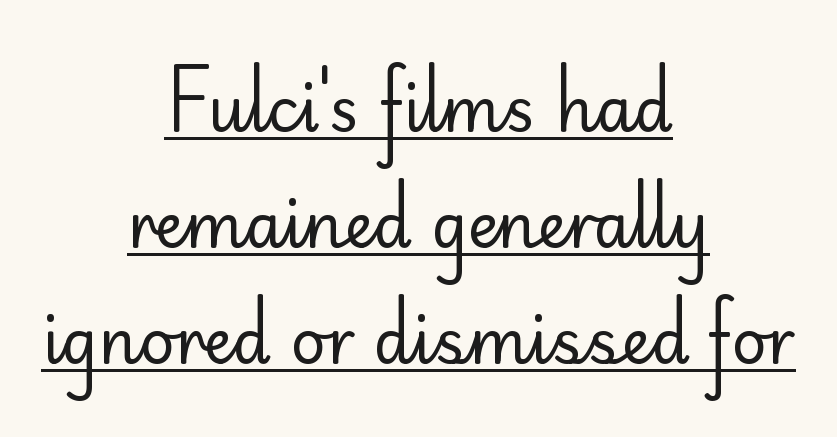
Q: Is the text bold? A: No.
Q: Is the text italic (slanted)? A: No, it is upright.
Q: Is the typeface a serif or a sans-serif typeface? A: Sans-serif.
Q: Is the text underlined? A: Yes.
Q: How is the paragraph aligned? A: Centered.
Q: Is the spacing between letters normal or unusually wide? A: Normal.
Q: Is the spacing between lines tight, normal or loose? A: Loose.
Q: Width (condensed, normal, or wide)? A: Normal.
Q: Stroke contrast? A: Low.
Q: x-height? A: Small.
Q: Monospaced? A: No.
